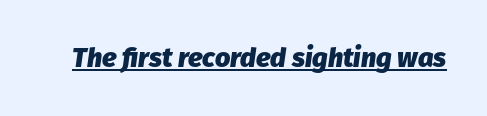
The image shows 27 px bold type, italic (leaning right); set normal letter spacing, underlined.
